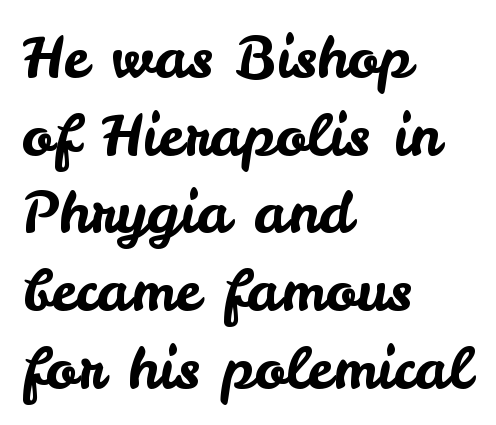
Q: Is the text italic (slanted)? A: Yes.
Q: Is the typeface a serif or a sans-serif typeface? A: Sans-serif.
Q: Is the text underlined? A: No.
Q: How is the paragraph aligned? A: Left-aligned.
Q: Is the spacing between letters normal or unusually wide? A: Normal.
Q: Is the spacing between lines tight, normal or loose? A: Normal.
Q: Width (condensed, normal, or wide)? A: Normal.
Q: Stroke contrast? A: Low.
Q: x-height? A: Small.
Q: Monospaced? A: No.
